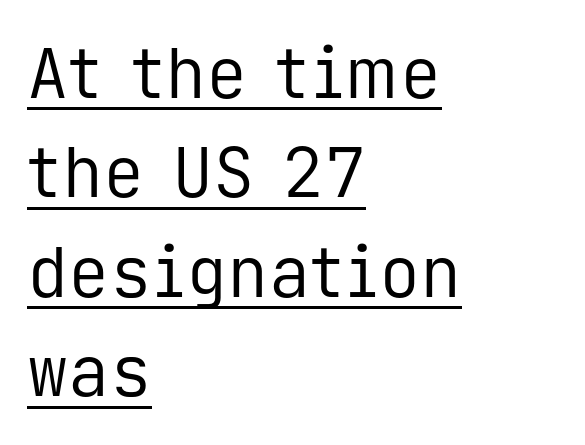
{"serif": "no", "italic": "no", "bold": "no", "weight": "regular", "width": "normal", "stroke_contrast": "low", "x_height": "medium", "monospaced": "yes", "underline": "yes", "align": "left", "line_spacing": "normal", "line_spacing_ratio": 1.44, "letter_spacing": "normal", "letter_spacing_em": 0.0, "glyph_px": 69}
